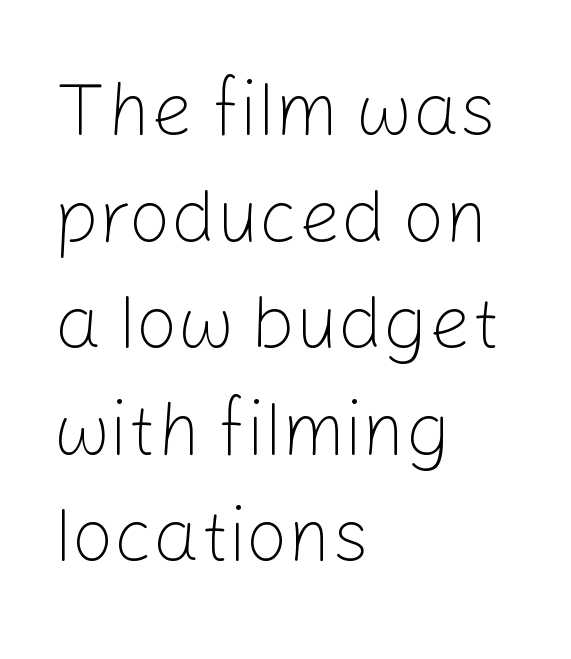
A typesetter would label this face a sans. The passage shown is typed in a proportional face where columns would drift. All the whitespace from short lines collects on the right. Type without underlining. The letters sit at their default tracking, neither squeezed nor spread.
